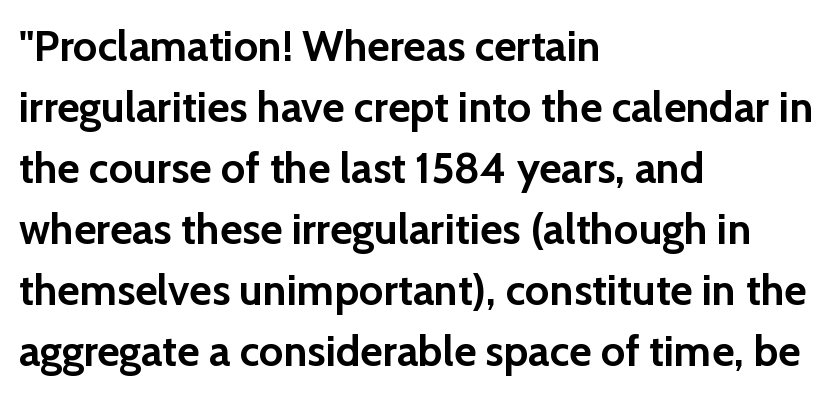
The image shows 43 px semibold sans-serif type, upright; set left-aligned, normal line spacing (1.42x), normal letter spacing, not underlined; low stroke contrast and a medium x-height.
